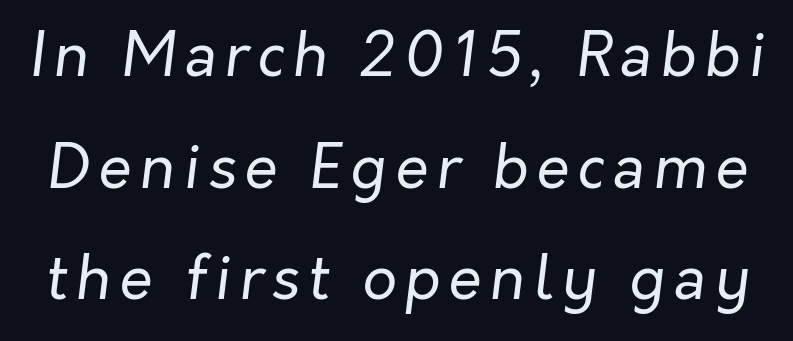
This sample uses an oblique cut, with every glyph tilted off the vertical. This sample has the flowing, uneven cadence of proportional lettering. Descenders are the only things crossing below the line. The weight would be labelled regular, book, light, or lighter still.
